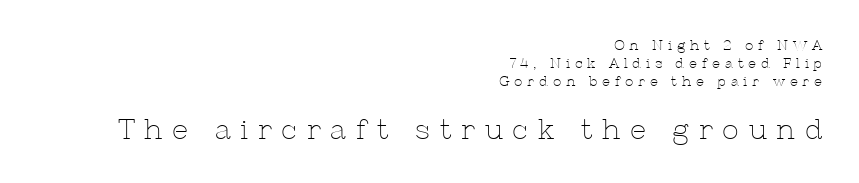
{"serif": "yes", "italic": "no", "bold": "no", "weight": "thin", "width": "normal", "stroke_contrast": "low", "x_height": "medium", "monospaced": "no", "underline": "no", "align": "right", "line_spacing": "normal", "line_spacing_ratio": 1.28, "letter_spacing": "wide", "letter_spacing_em": 0.34, "larger_block": "second", "size_ratio": 2.0, "glyph_px": 28}
